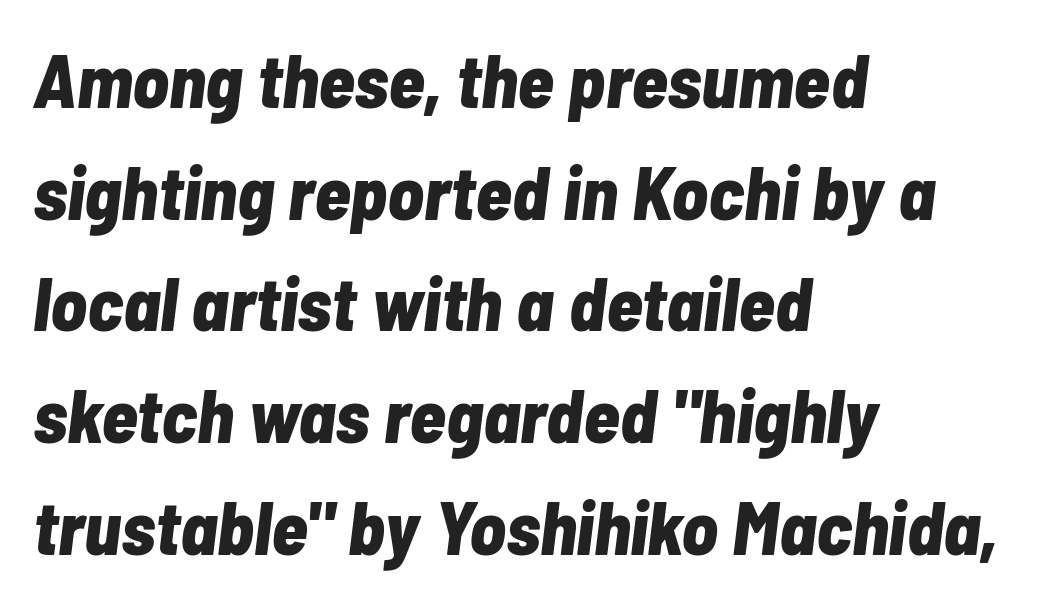
{"italic": "yes", "lean": "right", "slant_degrees": 7, "bold": "yes", "weight": "bold", "width": "condensed", "stroke_contrast": "low", "x_height": "medium", "monospaced": "no", "underline": "no", "align": "left", "line_spacing": "normal", "line_spacing_ratio": 1.49, "letter_spacing": "normal", "letter_spacing_em": 0.0, "glyph_px": 75}
